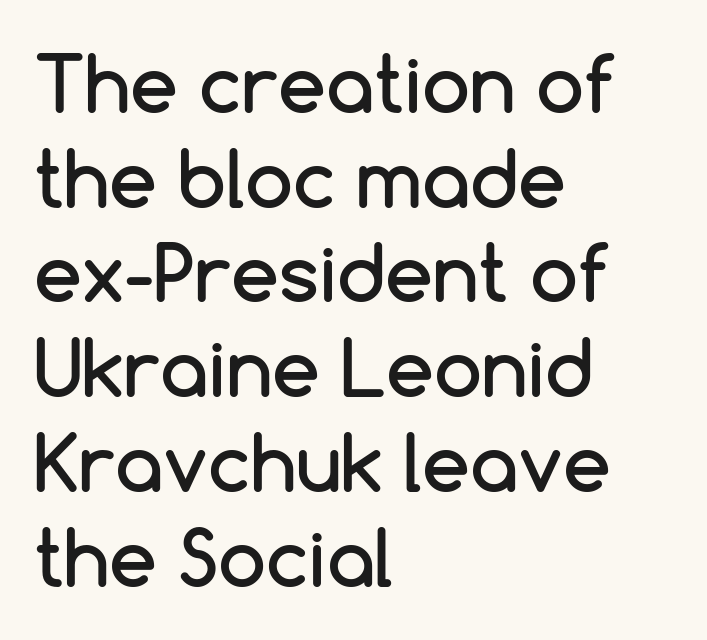
{"serif": "no", "italic": "no", "width": "normal", "stroke_contrast": "low", "x_height": "medium", "monospaced": "no", "underline": "no", "align": "left", "line_spacing_ratio": 1.23, "letter_spacing": "normal", "letter_spacing_em": 0.0, "glyph_px": 77}
